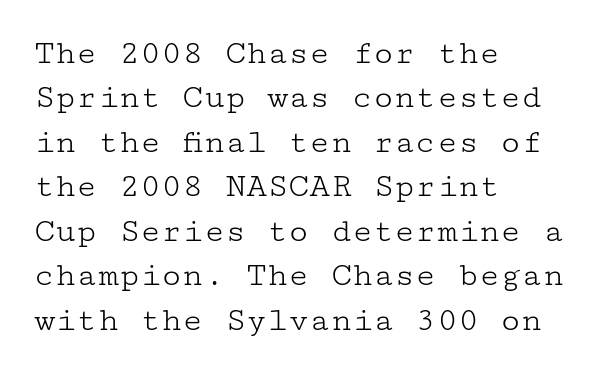
{"serif": "yes", "italic": "no", "bold": "no", "weight": "light", "width": "wide", "stroke_contrast": "low", "x_height": "medium", "underline": "no", "align": "left", "line_spacing": "normal", "line_spacing_ratio": 1.27, "letter_spacing": "normal", "letter_spacing_em": 0.0, "glyph_px": 35}
